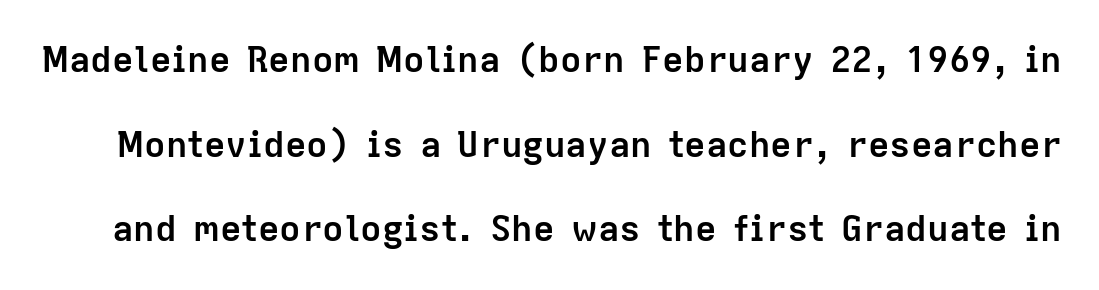
{"serif": "no", "italic": "no", "bold": "yes", "weight": "semibold", "width": "normal", "stroke_contrast": "low", "x_height": "medium", "monospaced": "no", "underline": "no", "line_spacing": "loose", "line_spacing_ratio": 2.35, "letter_spacing": "normal", "letter_spacing_em": 0.0, "glyph_px": 36}
